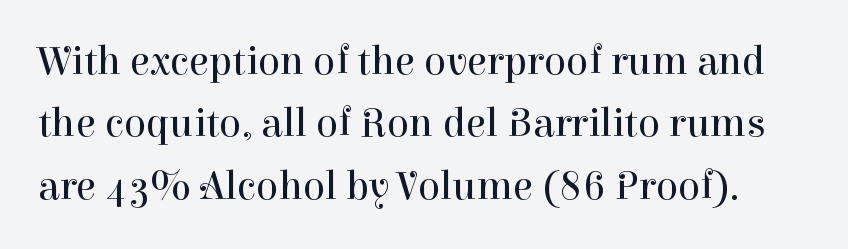
The image shows 41 px regular-weight serif type, upright; set normal line spacing (1.52x), normal letter spacing, not underlined; high stroke contrast and a medium x-height.
